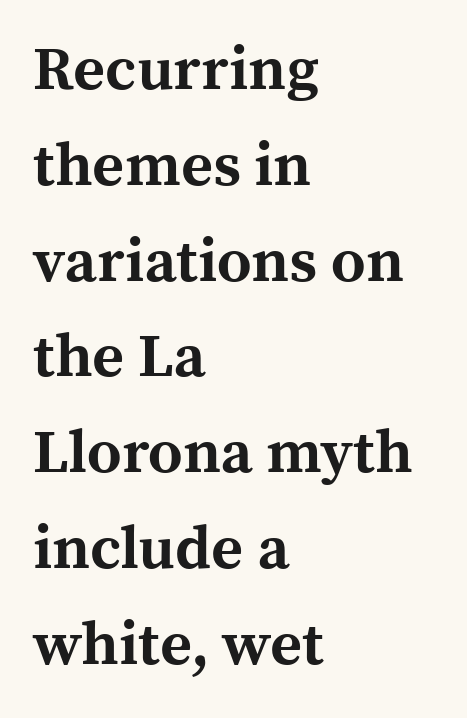
{"serif": "yes", "italic": "no", "bold": "yes", "weight": "bold", "width": "normal", "x_height": "medium", "monospaced": "no", "underline": "no", "align": "left", "line_spacing": "normal", "line_spacing_ratio": 1.57, "letter_spacing": "normal", "letter_spacing_em": 0.0, "glyph_px": 61}
